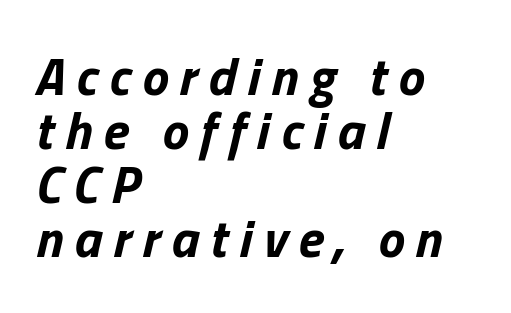
The ragged edge is on the right, which tells us the setting is flush left. Descenders hang freely into open space. The designer dialed line spacing down below the default. In terms of letterspacing, this is a distinctly airy, spread setting. Style check: oblique.
